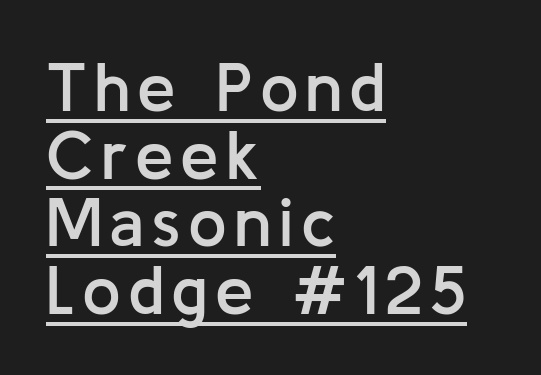
Q: Is the text bold? A: Semi-bold.
Q: Is the text italic (slanted)? A: No, it is upright.
Q: Is the typeface a serif or a sans-serif typeface? A: Sans-serif.
Q: Is the text underlined? A: Yes.
Q: How is the paragraph aligned? A: Left-aligned.
Q: Is the spacing between lines tight, normal or loose? A: Tight.
Q: Width (condensed, normal, or wide)? A: Normal.
Q: Stroke contrast? A: Low.
Q: x-height? A: Medium.
Q: Monospaced? A: No.
